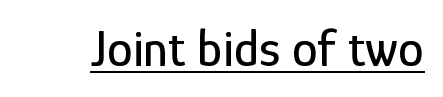
Q: Is the text italic (slanted)? A: No, it is upright.
Q: Is the typeface a serif or a sans-serif typeface? A: Sans-serif.
Q: Is the text underlined? A: Yes.
Q: Is the spacing between letters normal or unusually wide? A: Normal.
Q: Width (condensed, normal, or wide)? A: Condensed.
Q: Stroke contrast? A: Low.
Q: x-height? A: Medium.
Q: Monospaced? A: No.
